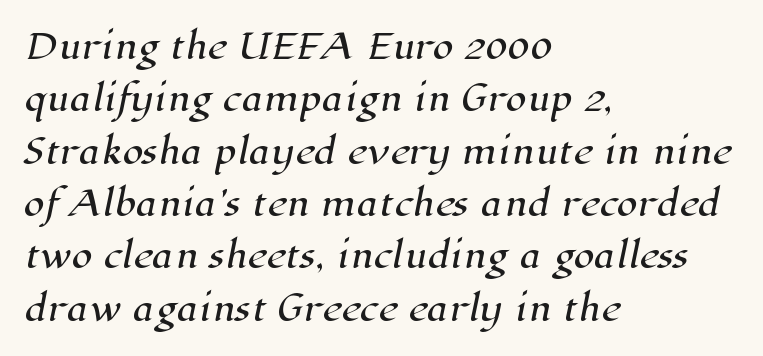
Q: Is the typeface a serif or a sans-serif typeface? A: Serif.
Q: Is the text underlined? A: No.
Q: How is the paragraph aligned? A: Left-aligned.
Q: Is the spacing between letters normal or unusually wide? A: Normal.
Q: Is the spacing between lines tight, normal or loose? A: Normal.
Q: Width (condensed, normal, or wide)? A: Normal.
Q: Stroke contrast? A: High.
Q: x-height? A: Medium.
Q: Monospaced? A: No.
